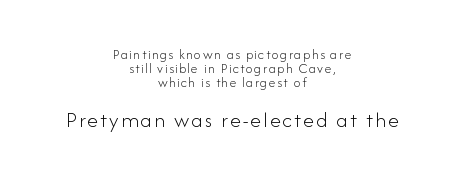
{"italic": "no", "bold": "no", "underline": "no", "align": "center", "line_spacing": "tight", "line_spacing_ratio": 1.01, "larger_block": "second", "size_ratio": 1.57, "glyph_px": 22}
